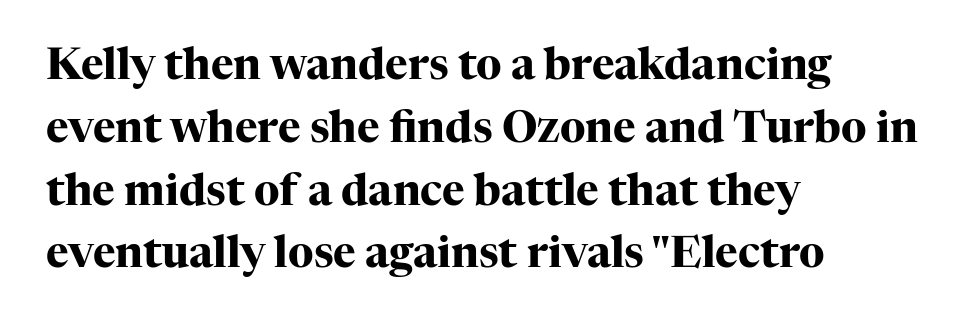
{"serif": "yes", "italic": "no", "bold": "yes", "weight": "heavy", "width": "normal", "stroke_contrast": "high", "x_height": "medium", "monospaced": "no", "underline": "no", "align": "left", "line_spacing": "normal", "line_spacing_ratio": 1.46, "letter_spacing": "normal", "letter_spacing_em": 0.0, "glyph_px": 43}
